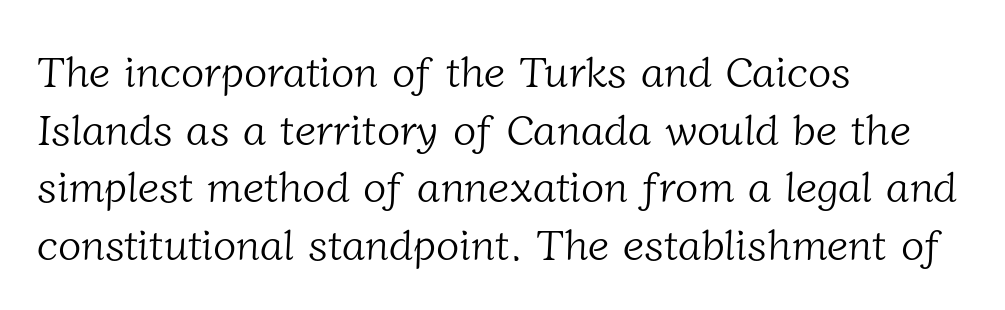
{"serif": "yes", "bold": "no", "weight": "light", "width": "normal", "stroke_contrast": "low", "x_height": "medium", "monospaced": "no", "underline": "no", "align": "left", "line_spacing": "normal", "line_spacing_ratio": 1.34, "letter_spacing": "normal", "letter_spacing_em": 0.0, "glyph_px": 43}
